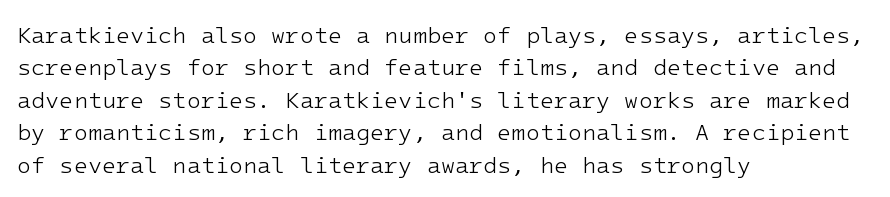
The tracking reads as untouched default to a designer's eye. Layout note: lines flush left. Students, observe: this is what conventionally led text looks like. Underline: absent.
